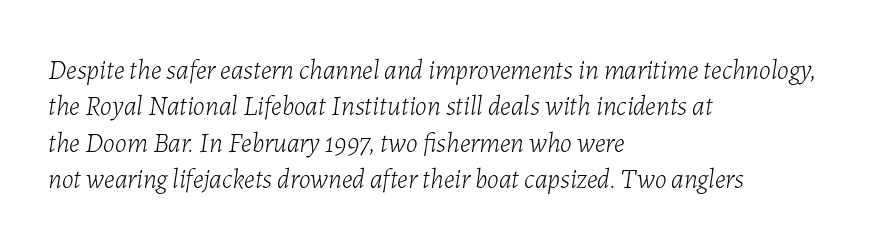
{"italic": "yes", "lean": "right", "slant_degrees": 7, "bold": "no", "underline": "no", "align": "left", "line_spacing": "normal", "line_spacing_ratio": 1.35, "letter_spacing": "normal", "letter_spacing_em": 0.0, "glyph_px": 27}
